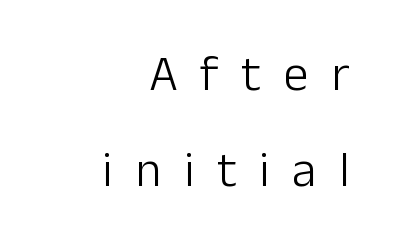
{"serif": "no", "italic": "no", "bold": "no", "weight": "light", "width": "normal", "stroke_contrast": "low", "x_height": "medium", "monospaced": "no", "underline": "no", "align": "right", "line_spacing": "loose", "line_spacing_ratio": 1.93, "letter_spacing": "wide", "letter_spacing_em": 0.45, "glyph_px": 50}
